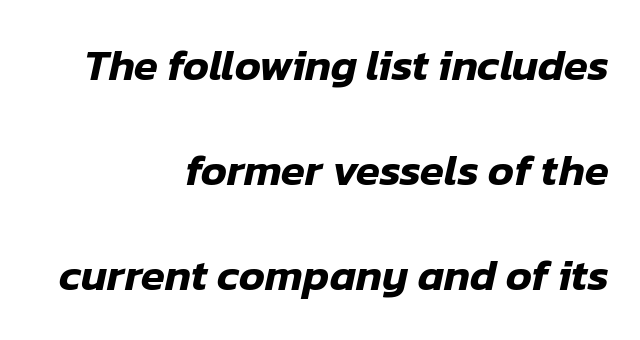
{"italic": "yes", "lean": "right", "slant_degrees": 12, "width": "normal", "stroke_contrast": "low", "x_height": "medium", "monospaced": "no", "underline": "no", "align": "right", "line_spacing": "loose", "line_spacing_ratio": 2.39, "letter_spacing": "normal", "letter_spacing_em": 0.0, "glyph_px": 44}
